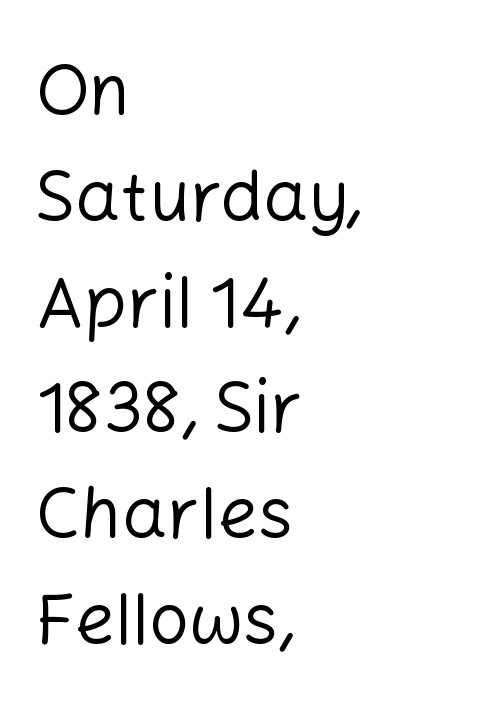
What kind of face is this? One without serifs — a sans. The passage shown stacks its lines at a standard gap. Spacing verdict: proportional, widths tailored to each character. Words float on clear page, feet unadorned. The passage shown has conventional tracking throughout. Italic? Not at all — the glyphs are vertical.
